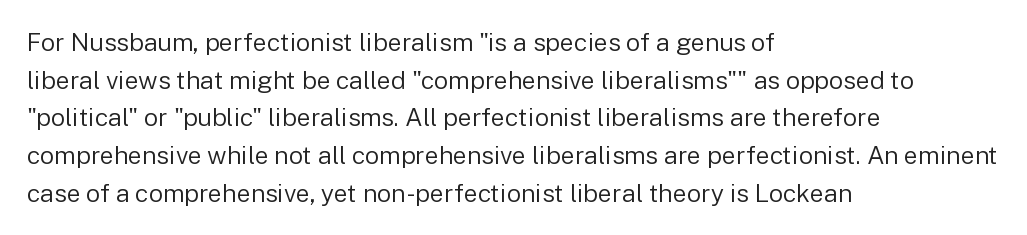
Q: Is the text bold? A: No.
Q: Is the text italic (slanted)? A: No, it is upright.
Q: Is the text underlined? A: No.
Q: How is the paragraph aligned? A: Left-aligned.
Q: Is the spacing between letters normal or unusually wide? A: Normal.
Q: Is the spacing between lines tight, normal or loose? A: Normal.
